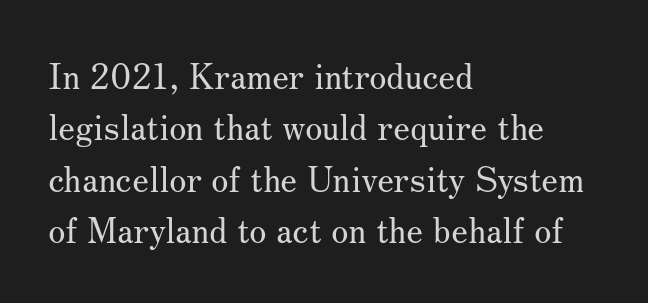
The image shows 35 px regular-weight serif type, upright; set left-aligned, normal line spacing (1.47x), normal letter spacing, not underlined; medium stroke contrast and a small x-height.
